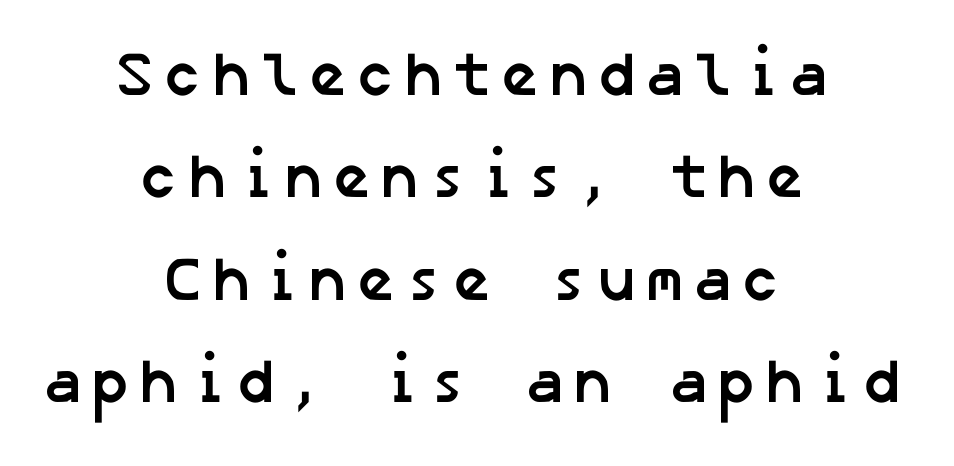
Q: Is the text bold? A: Yes.
Q: Is the typeface a serif or a sans-serif typeface? A: Sans-serif.
Q: Is the text underlined? A: No.
Q: How is the paragraph aligned? A: Centered.
Q: Is the spacing between lines tight, normal or loose? A: Normal.
Q: Width (condensed, normal, or wide)? A: Normal.
Q: Stroke contrast? A: Low.
Q: x-height? A: Medium.
